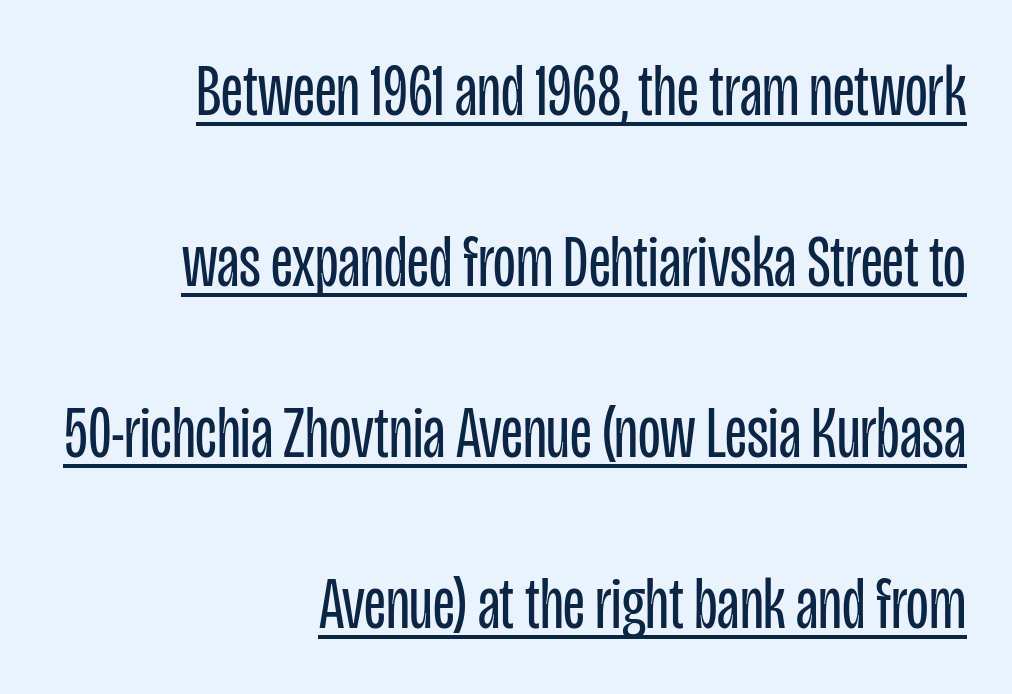
The image shows 74 px regular-weight, condensed sans-serif type, upright; set right-aligned, loose line spacing (2.31x), normal letter spacing, underlined; low stroke contrast and a large x-height.
